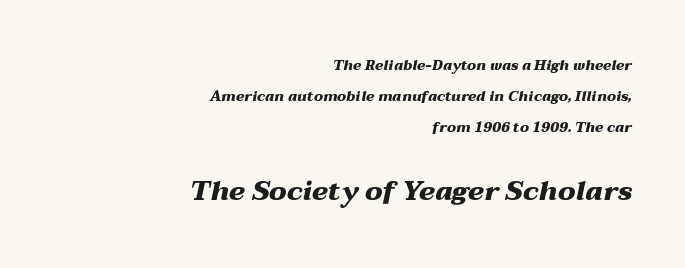
The image shows 27 px bold type, italic (leaning right); set right-aligned, loose line spacing (2.22x), normal letter spacing, not underlined; the second (bottom) block is 1.93x larger.
